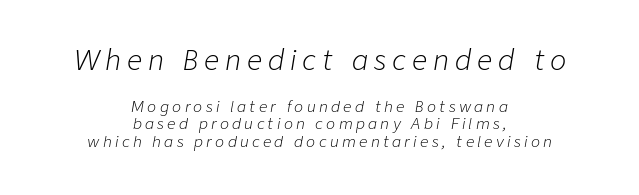
Size hierarchy here favors the leading block over the trailing one. Horizontally, the lines are justified to the midpoint only. This is not heavy type; no bold has been used. Descenders are the only things crossing below the line. There is plenty of visible air inserted between adjacent glyphs.
